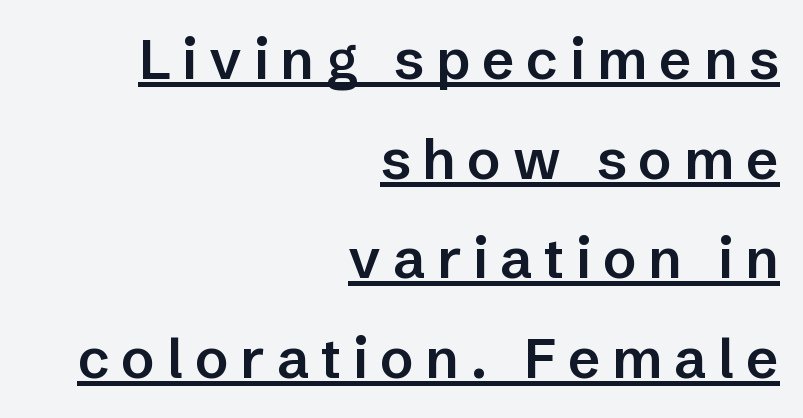
Do the characters align in a grid? No, the font is proportional. Notice how the passage keeps a crisp vertical edge on the right only. Typesetter's note: demi weight, one step under bold. The letterforms stand isolated, each surrounded by extra space. Tall strokes in this sample are plumb rather than angled.
